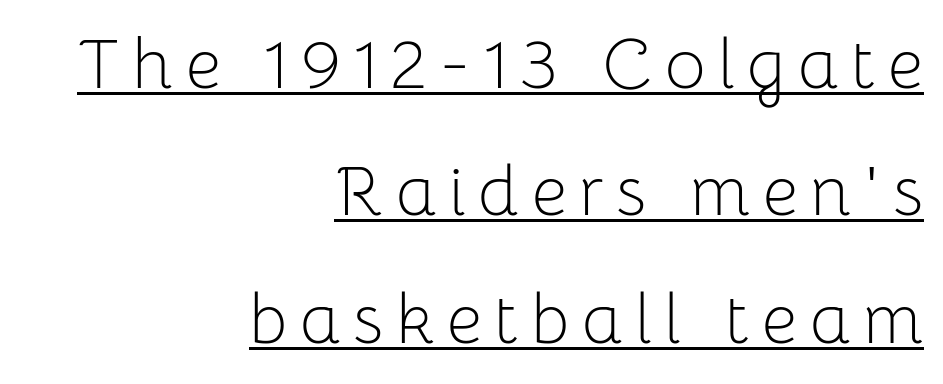
Stems and bowls with no extra thickness — not bold. Letterform terminals end flat and unadorned throughout the passage. In designer terms, the underline attribute is active on this setting. Is the block centered? No — it sits flush against the right margin. It's the straight-up-and-down kind of type.
